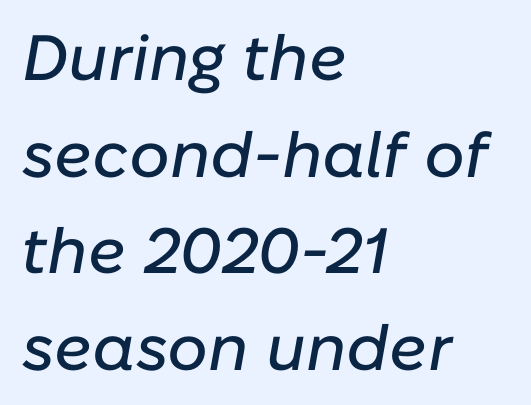
Q: Is the text italic (slanted)? A: Yes, it leans right by about 10 degrees.
Q: Is the text underlined? A: No.
Q: How is the paragraph aligned? A: Left-aligned.
Q: Is the spacing between letters normal or unusually wide? A: Normal.
Q: Is the spacing between lines tight, normal or loose? A: Normal.
Q: Width (condensed, normal, or wide)? A: Normal.
Q: Stroke contrast? A: Low.
Q: x-height? A: Medium.
Q: Monospaced? A: No.
